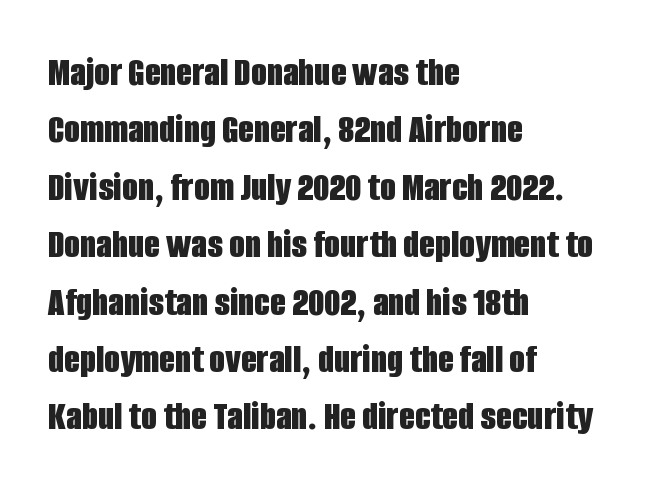
Q: Is the text bold? A: Yes.
Q: Is the text italic (slanted)? A: No, it is upright.
Q: Is the typeface a serif or a sans-serif typeface? A: Sans-serif.
Q: Is the text underlined? A: No.
Q: How is the paragraph aligned? A: Left-aligned.
Q: Is the spacing between letters normal or unusually wide? A: Normal.
Q: Is the spacing between lines tight, normal or loose? A: Normal.
Q: Width (condensed, normal, or wide)? A: Condensed.
Q: Stroke contrast? A: Low.
Q: x-height? A: Large.
Q: Monospaced? A: No.
